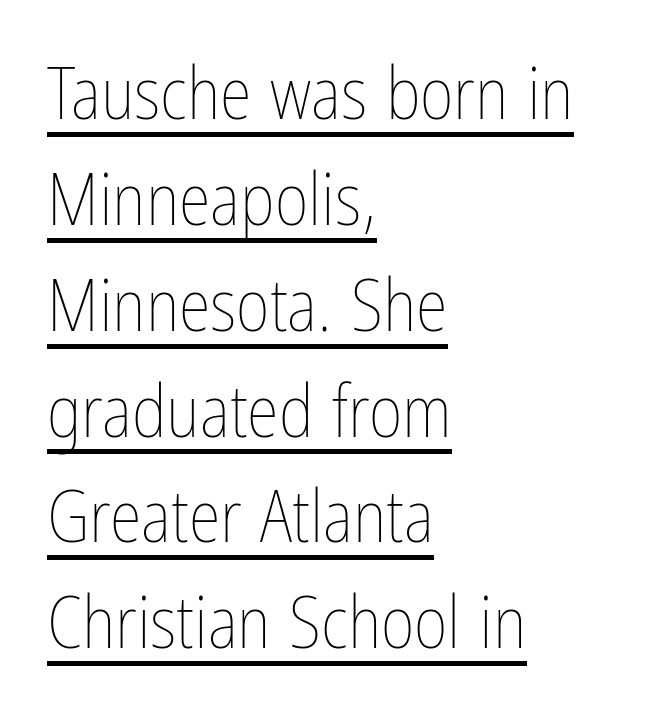
The image shows 73 px thin, condensed type, upright; set left-aligned, normal line spacing (1.45x), normal letter spacing, underlined; low stroke contrast and a medium x-height.
